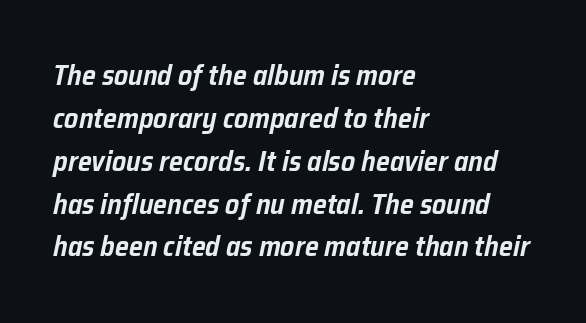
Q: Is the text italic (slanted)? A: Yes, it leans right by about 12 degrees.
Q: Is the text underlined? A: No.
Q: How is the paragraph aligned? A: Left-aligned.
Q: Is the spacing between letters normal or unusually wide? A: Normal.
Q: Is the spacing between lines tight, normal or loose? A: Normal.
Q: Width (condensed, normal, or wide)? A: Normal.
Q: Stroke contrast? A: Low.
Q: x-height? A: Medium.
Q: Monospaced? A: No.
